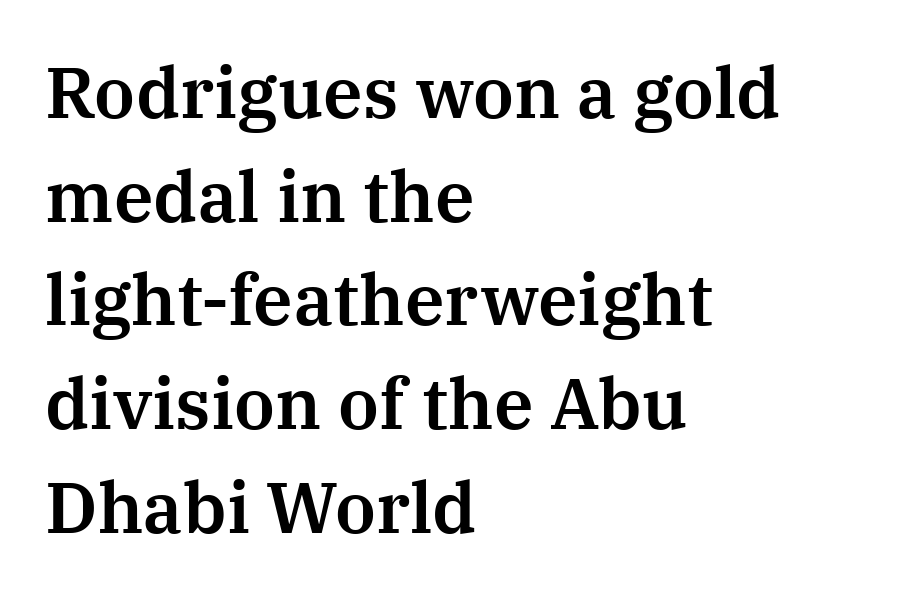
{"serif": "yes", "italic": "no", "width": "normal", "stroke_contrast": "medium", "x_height": "medium", "monospaced": "no", "underline": "no", "align": "left", "line_spacing": "normal", "line_spacing_ratio": 1.46, "letter_spacing": "normal", "letter_spacing_em": 0.0, "glyph_px": 71}
